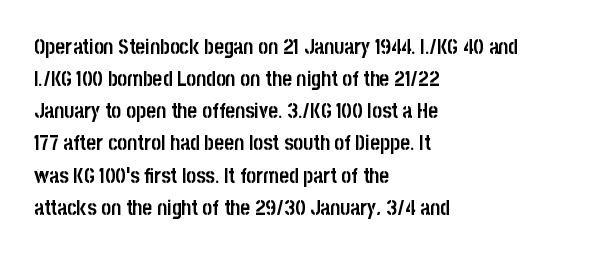
The image shows 21 px bold type, upright; set left-aligned, normal line spacing (1.53x), normal letter spacing, not underlined.
